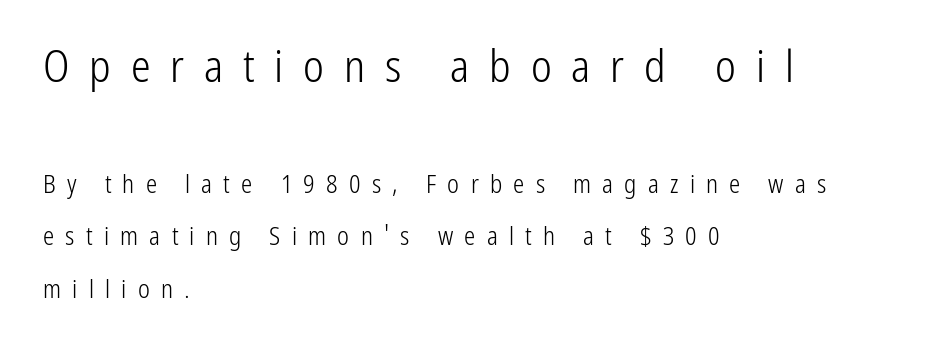
Character widths vary here, with narrow letters taking less room than wide ones. Stroke terminals: plain, sans-serif. Lines of text with bare space underneath. This is roman type, the default non-slanted kind. The vertical gap from one line to the next is large. Does the copy run flush right? No — it runs flush left.
